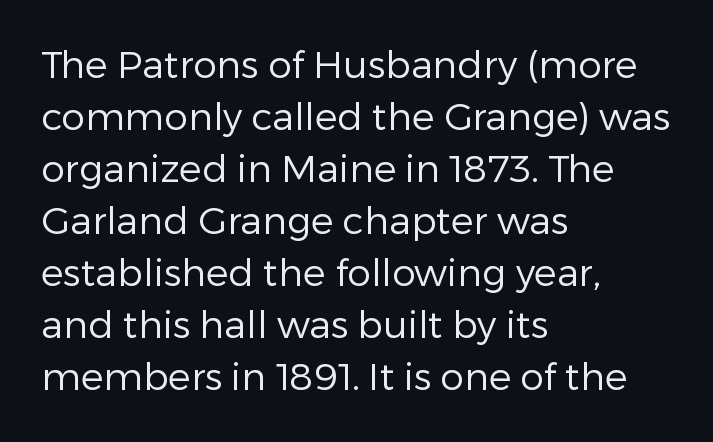
The image shows 38 px regular-weight sans-serif type, upright; set left-aligned, normal line spacing (1.37x), normal letter spacing, not underlined; low stroke contrast and a medium x-height.
